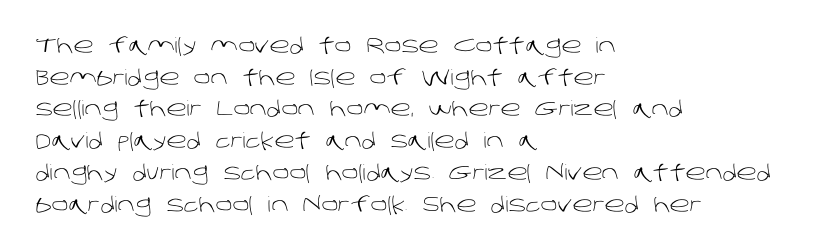
Is the stroke heavy? The answer is a plain regular-or-lighter. A bare baseline throughout the passage. The rows are spaced the way most documents space them. Leftover space on each line is placed entirely after the last word.
